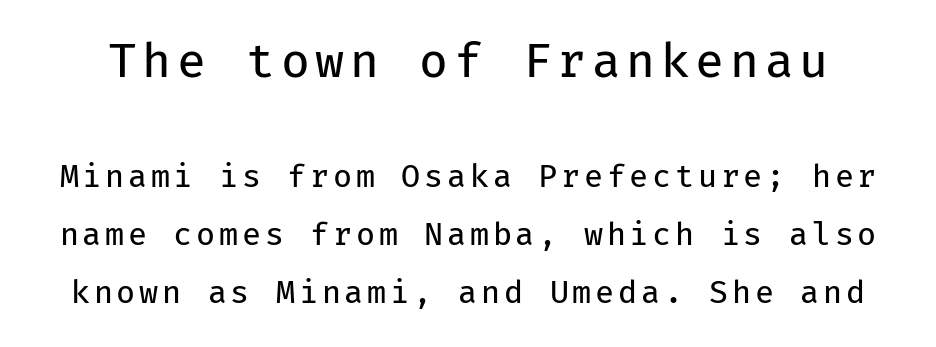
Q: Is the text bold? A: No.
Q: Is the text italic (slanted)? A: No, it is upright.
Q: Is the typeface a serif or a sans-serif typeface? A: Sans-serif.
Q: Is the text underlined? A: No.
Q: Which block of text is set in a larger size, the first (top) or the second (bottom)? A: The first (top) one.
Q: Width (condensed, normal, or wide)? A: Normal.
Q: Stroke contrast? A: Low.
Q: x-height? A: Medium.
Q: Monospaced? A: Yes.
